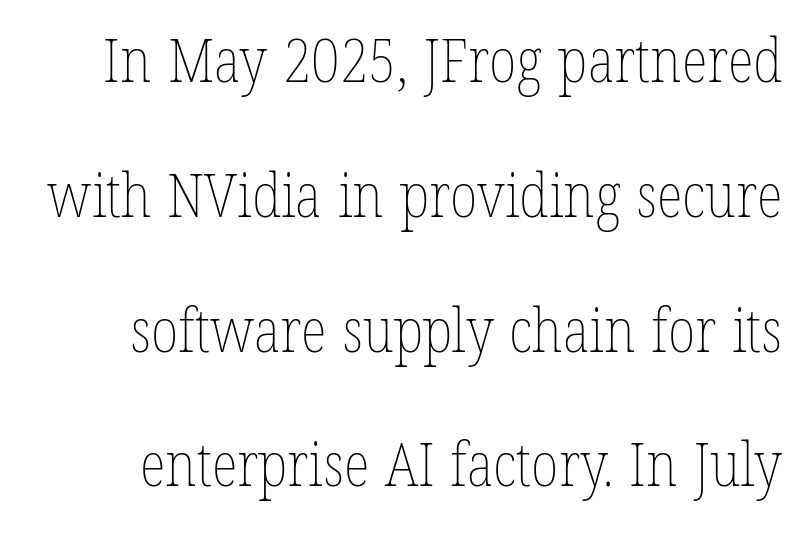
Q: Is the text bold? A: No.
Q: Is the text italic (slanted)? A: No, it is upright.
Q: Is the text underlined? A: No.
Q: Is the spacing between letters normal or unusually wide? A: Normal.
Q: Is the spacing between lines tight, normal or loose? A: Loose.
Q: Width (condensed, normal, or wide)? A: Condensed.
Q: Stroke contrast? A: Low.
Q: x-height? A: Medium.
Q: Monospaced? A: No.
